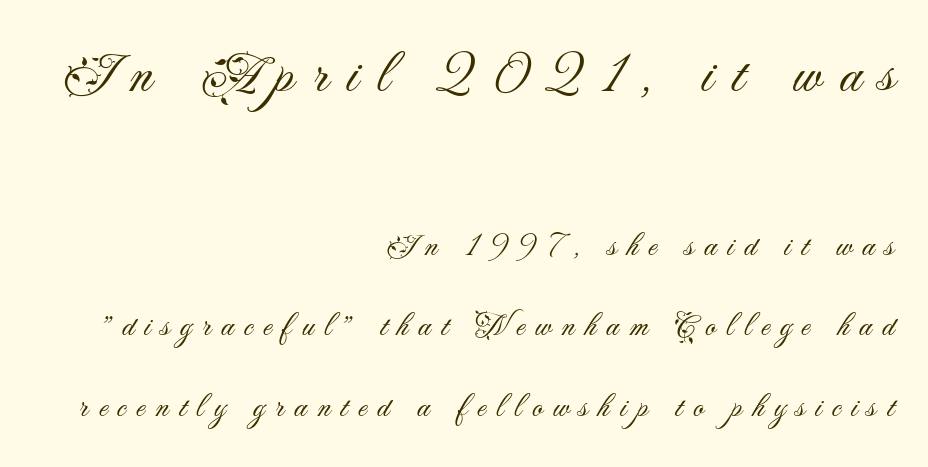
{"serif": "no", "bold": "no", "weight": "light", "width": "normal", "stroke_contrast": "medium", "x_height": "small", "monospaced": "no", "underline": "no", "align": "right", "line_spacing": "loose", "line_spacing_ratio": 2.44, "letter_spacing": "wide", "letter_spacing_em": 0.31, "larger_block": "first", "size_ratio": 1.76, "glyph_px": 58}
